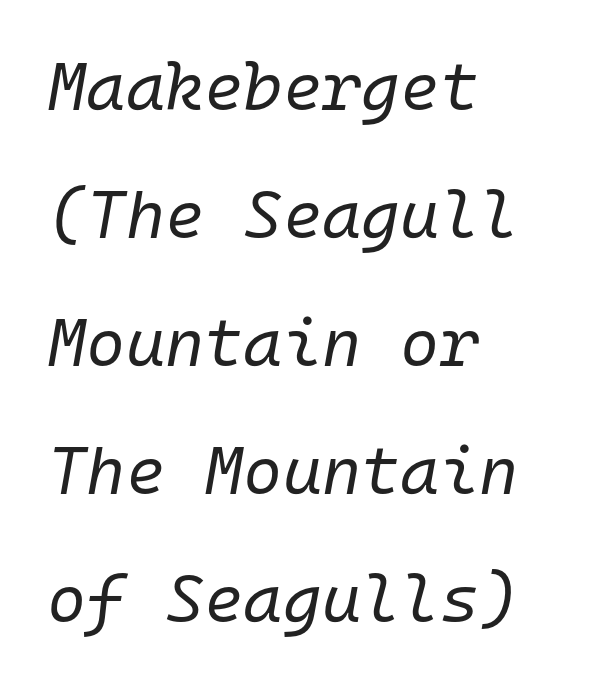
Q: Is the text bold? A: No.
Q: Is the text italic (slanted)? A: Yes, it leans right by about 10 degrees.
Q: Is the text underlined? A: No.
Q: How is the paragraph aligned? A: Left-aligned.
Q: Is the spacing between letters normal or unusually wide? A: Normal.
Q: Is the spacing between lines tight, normal or loose? A: Loose.
Q: Width (condensed, normal, or wide)? A: Normal.
Q: Stroke contrast? A: Low.
Q: x-height? A: Medium.
Q: Monospaced? A: Yes.
